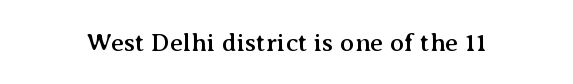
The image shows 26 px text type, upright; set normal letter spacing, not underlined.
